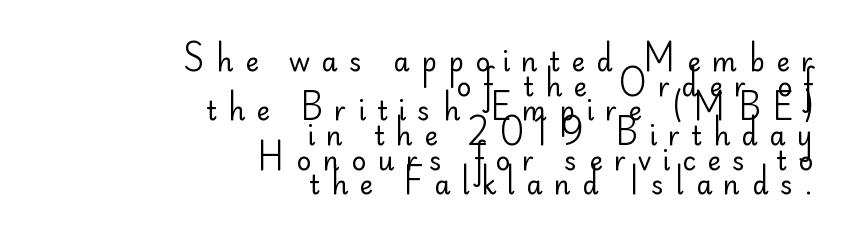
{"italic": "no", "bold": "no", "underline": "no", "align": "right", "line_spacing": "tight", "line_spacing_ratio": 0.95, "letter_spacing": "wide", "letter_spacing_em": 0.44, "glyph_px": 26}
